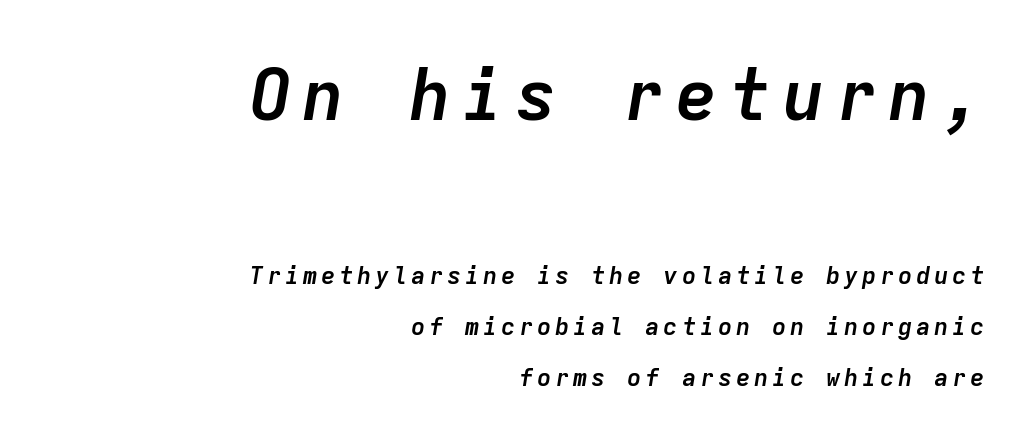
The image shows 71 px semibold type, italic (leaning right), monospaced; set right-aligned, loose line spacing (2.14x), not underlined; the first (top) block is 2.96x larger; low stroke contrast and a medium x-height.
